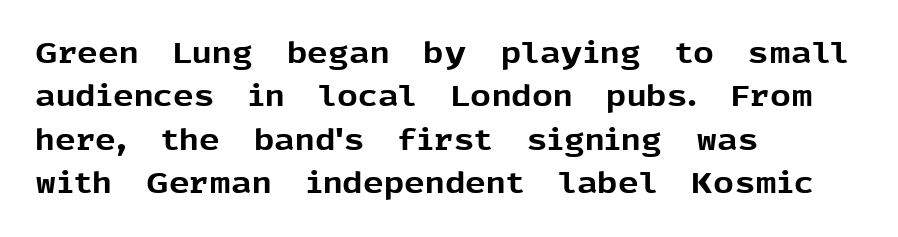
Line spacing here is normal. Alignment: flush left. What stands out about the letter spacing? Nothing — it is the standard amount. Note the varied advance widths — an 'i' is clearly narrower than an 'm'. These lines are composed in type without serifs. The glyphs are unaccompanied by any horizontal stroke below them.
